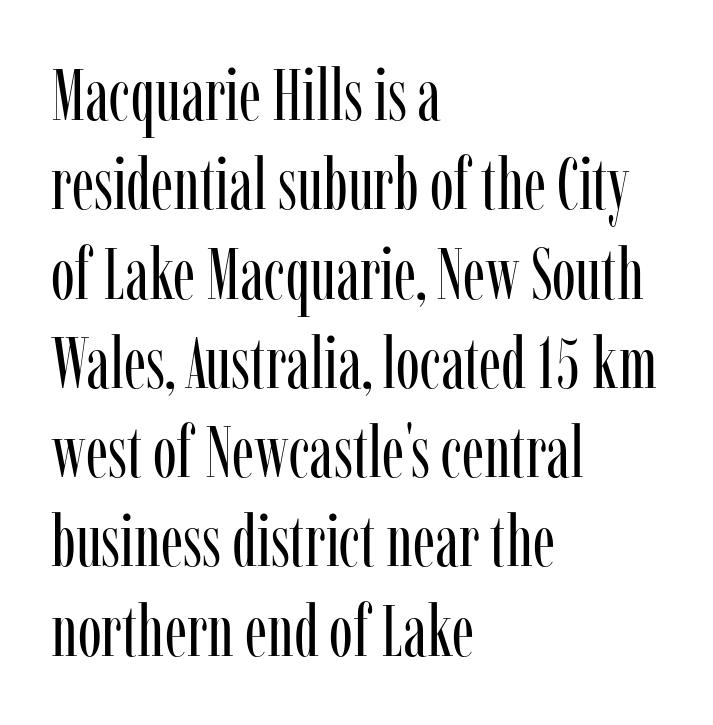
Note the varied advance widths — an 'i' is clearly narrower than an 'm'. Stems and bowls with no extra thickness — not bold. Left-aligned paragraph, ragged on the right. Just letters on the line, the space beneath them empty.
